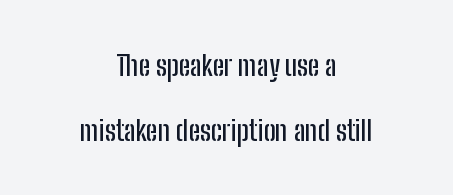
The image shows 28 px condensed sans-serif type, upright; set centered, loose line spacing (2.31x), normal letter spacing, not underlined; low stroke contrast and a medium x-height.
